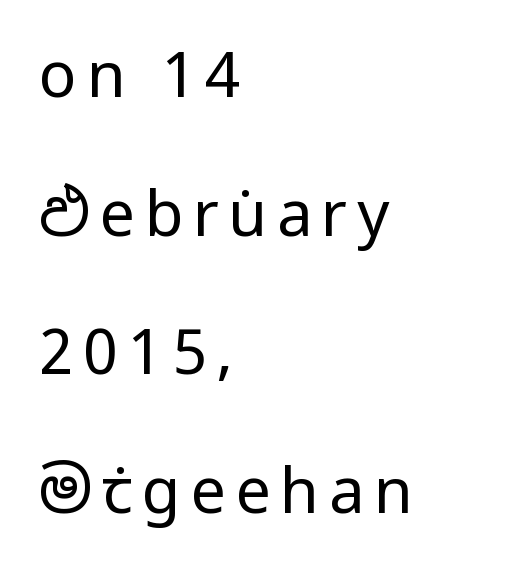
Q: Is the text bold? A: No.
Q: Is the text italic (slanted)? A: No, it is upright.
Q: Is the typeface a serif or a sans-serif typeface? A: Sans-serif.
Q: Is the text underlined? A: No.
Q: How is the paragraph aligned? A: Left-aligned.
Q: Is the spacing between lines tight, normal or loose? A: Loose.
Q: Width (condensed, normal, or wide)? A: Condensed.
Q: Stroke contrast? A: Low.
Q: x-height? A: Large.
Q: Monospaced? A: No.
